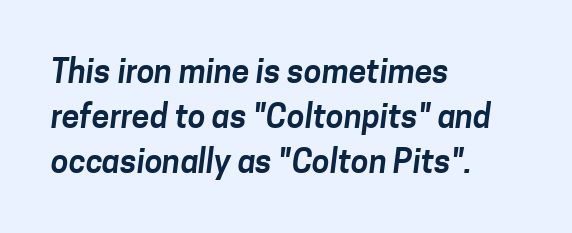
Q: Is the typeface a serif or a sans-serif typeface? A: Sans-serif.
Q: Is the text underlined? A: No.
Q: How is the paragraph aligned? A: Left-aligned.
Q: Is the spacing between letters normal or unusually wide? A: Normal.
Q: Is the spacing between lines tight, normal or loose? A: Normal.
Q: Width (condensed, normal, or wide)? A: Normal.
Q: Stroke contrast? A: Low.
Q: x-height? A: Medium.
Q: Monospaced? A: No.
